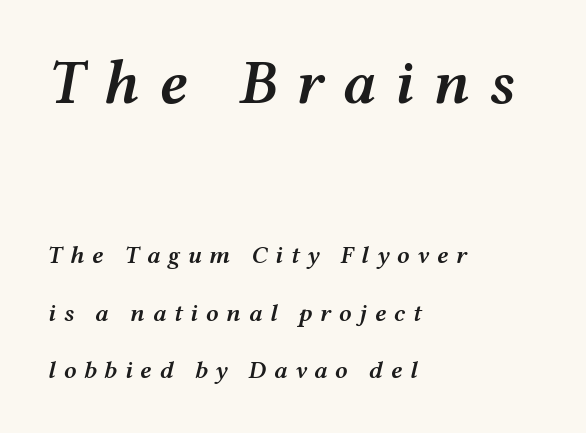
Italic: yes, the glyphs are oblique. Words float on clear page, feet unadorned. What stands out about the letter spacing? Its width — letters are far apart. The face used here is proportionally spaced, like ordinary book or web type.
